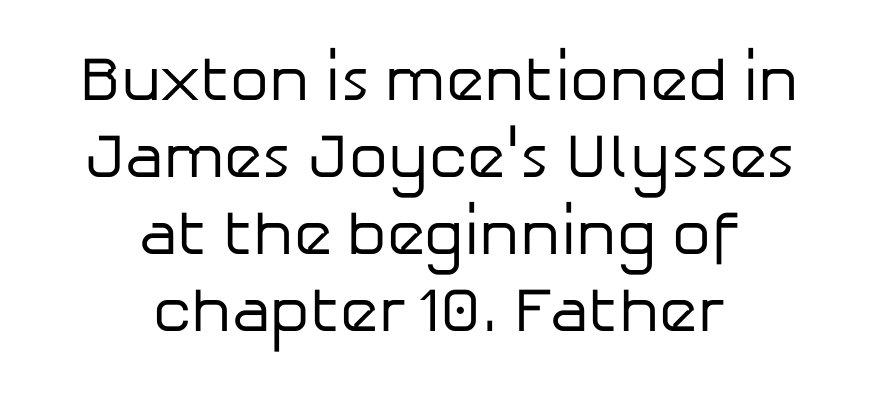
Note the varied advance widths — an 'i' is clearly narrower than an 'm'. No feet cap the strokes, marking this as sans-serif type. No italicization has been applied; the sample stays upright. Honestly, the letter spacing is just normal — you wouldn't notice it. This reads as an unemphasized weight, regular at the heaviest. Rule under the text: the space is simply empty.
